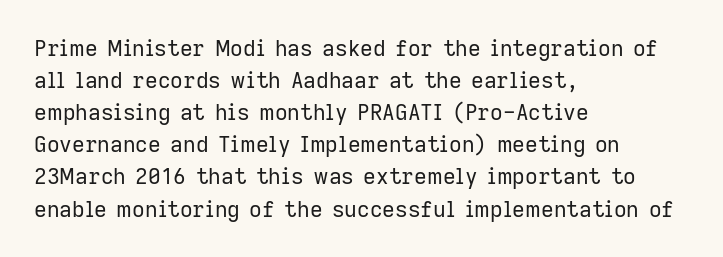
The image shows 22 px text type, upright; set left-aligned, normal line spacing (1.46x), normal letter spacing, not underlined.
